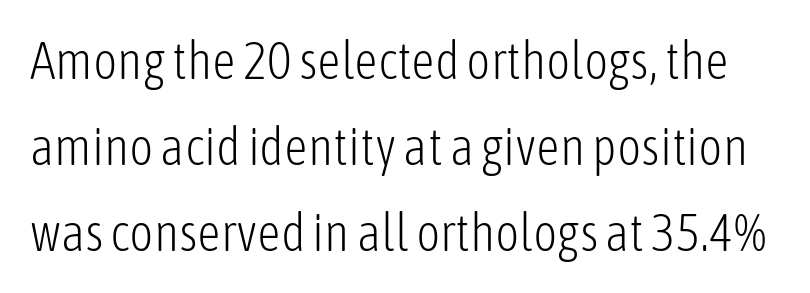
Posture: vertical. Spacing verdict: proportional, widths tailored to each character. The words here are not underlined. Baseline-to-baseline distance is the conventional proportion of letter height. The face looks like a standard text weight, possibly lighter. Tracking value appears to be zero — textbook default spacing.
